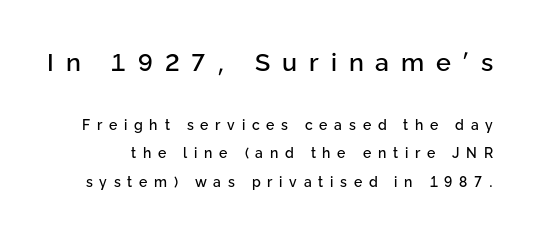
Q: Is the text italic (slanted)? A: No, it is upright.
Q: Is the text underlined? A: No.
Q: Is the spacing between letters normal or unusually wide? A: Unusually wide.
Q: Is the spacing between lines tight, normal or loose? A: Loose.
Q: Which block of text is set in a larger size, the first (top) or the second (bottom)? A: The first (top) one.
